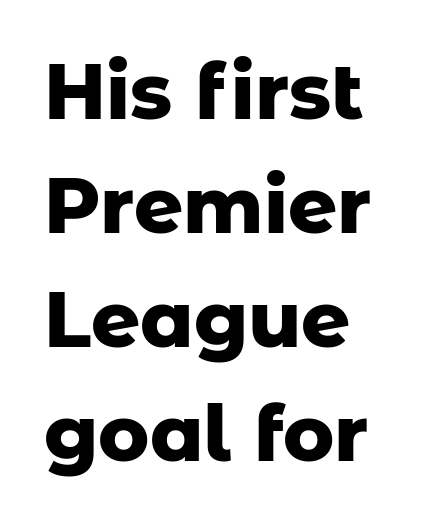
Q: Is the text bold? A: Yes.
Q: Is the text italic (slanted)? A: No, it is upright.
Q: Is the typeface a serif or a sans-serif typeface? A: Sans-serif.
Q: Is the text underlined? A: No.
Q: How is the paragraph aligned? A: Left-aligned.
Q: Is the spacing between letters normal or unusually wide? A: Normal.
Q: Is the spacing between lines tight, normal or loose? A: Normal.
Q: Width (condensed, normal, or wide)? A: Normal.
Q: Stroke contrast? A: Low.
Q: x-height? A: Medium.
Q: Monospaced? A: No.
